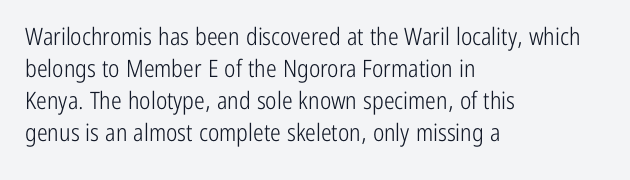
The strip under each line holds only bare page. You could call the tracking neutral — neither tight nor loose. Where is the straight margin? On the left. Upright lettering throughout. The weight tops out at a normal text grade.
